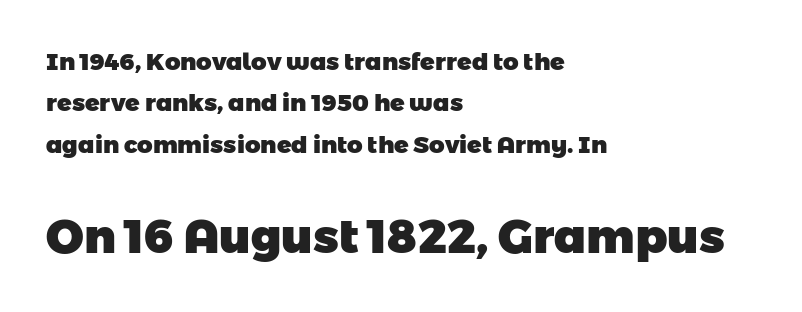
Q: Is the text bold? A: Yes.
Q: Is the typeface a serif or a sans-serif typeface? A: Sans-serif.
Q: Is the text underlined? A: No.
Q: How is the paragraph aligned? A: Left-aligned.
Q: Is the spacing between letters normal or unusually wide? A: Normal.
Q: Which block of text is set in a larger size, the first (top) or the second (bottom)? A: The second (bottom) one.
Q: Width (condensed, normal, or wide)? A: Normal.
Q: Stroke contrast? A: Low.
Q: x-height? A: Medium.
Q: Monospaced? A: No.
